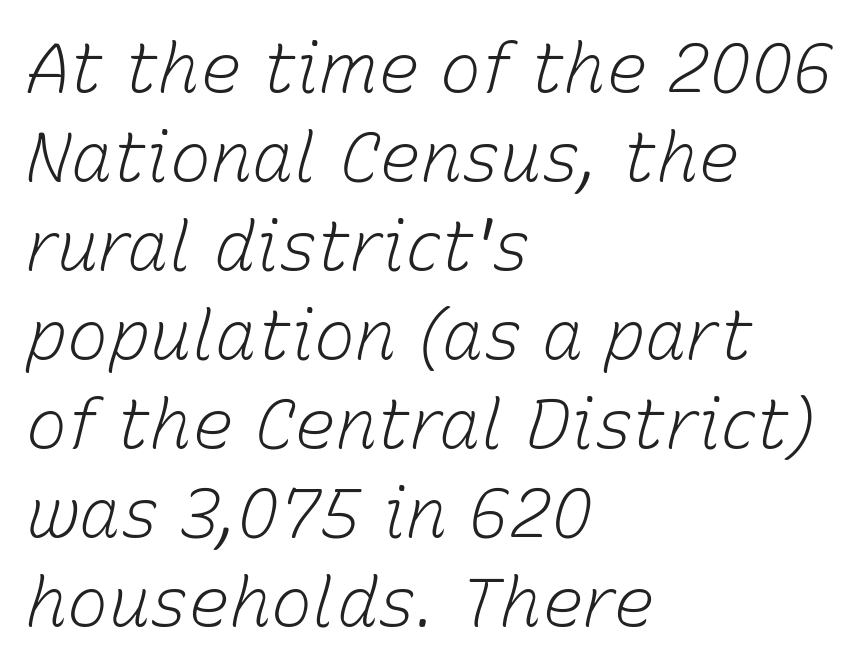
{"italic": "yes", "lean": "right", "slant_degrees": 15, "bold": "no", "weight": "light", "width": "normal", "stroke_contrast": "low", "x_height": "medium", "monospaced": "no", "underline": "no", "align": "left", "line_spacing": "normal", "line_spacing_ratio": 1.29, "letter_spacing": "normal", "letter_spacing_em": 0.0, "glyph_px": 69}
